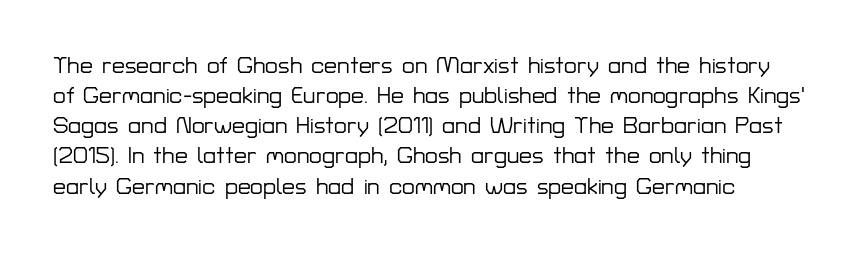
{"italic": "no", "underline": "no", "line_spacing": "normal", "line_spacing_ratio": 1.31, "letter_spacing": "normal", "letter_spacing_em": 0.0, "glyph_px": 23}
